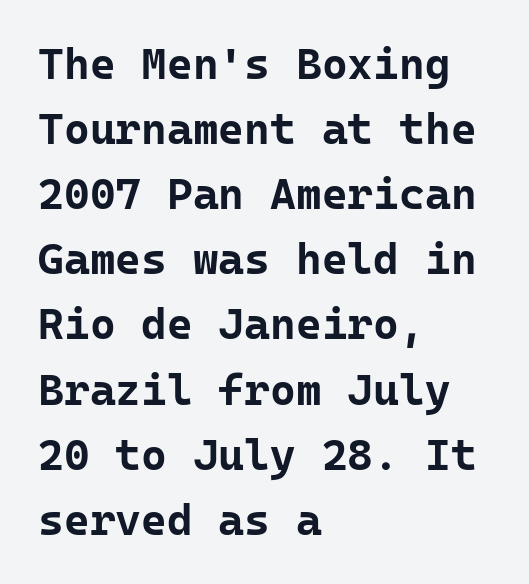
{"serif": "no", "italic": "no", "bold": "yes", "weight": "bold", "width": "normal", "stroke_contrast": "low", "x_height": "medium", "monospaced": "yes", "underline": "no", "align": "left", "line_spacing": "normal", "line_spacing_ratio": 1.48, "letter_spacing": "normal", "letter_spacing_em": 0.0, "glyph_px": 44}
